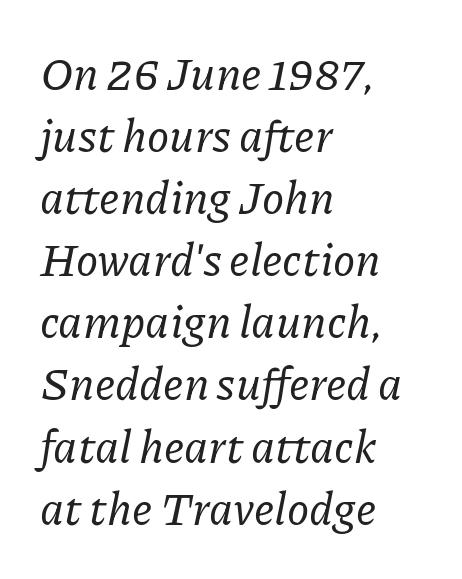
The image shows 45 px serif type, italic (leaning right); set left-aligned, normal line spacing (1.38x), normal letter spacing, not underlined; low stroke contrast and a medium x-height.
